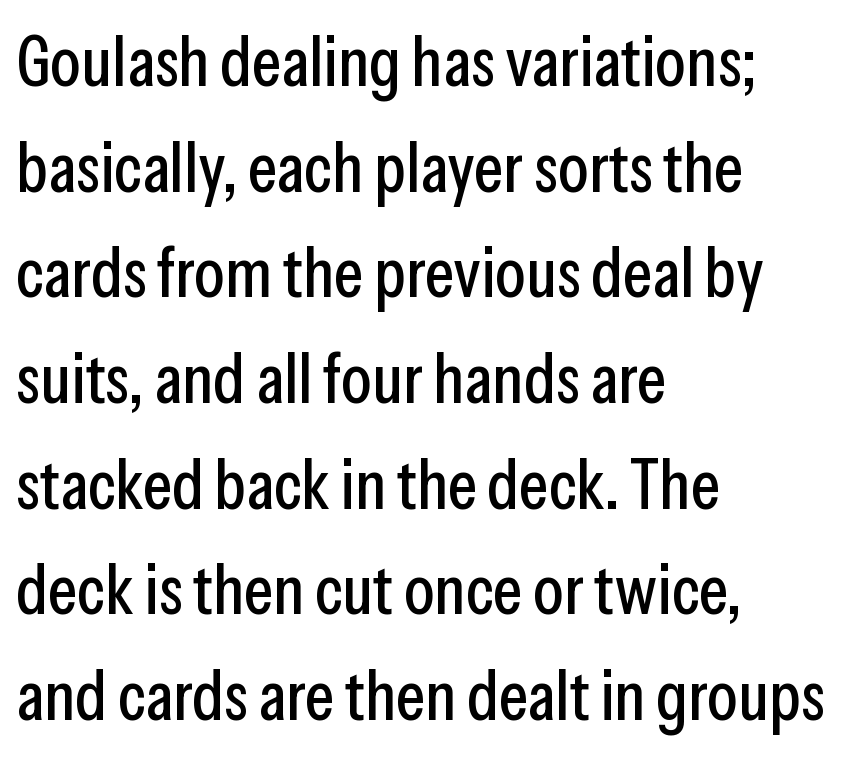
The image shows 70 px condensed sans-serif type, upright; set left-aligned, normal line spacing (1.51x), normal letter spacing, not underlined; low stroke contrast and a medium x-height.
